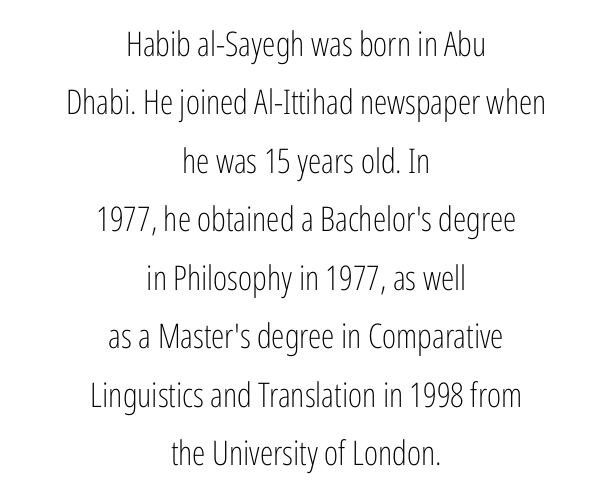
Reading down the block, each line starts at a different indent, mirrored at its end. Letters have the restrained weight of plain body copy at most. The specimen reads as upright at a glance. The passage shown is typed in a proportional face where columns would drift. Plain, unruled lines of type. What stands out about the letter spacing? Nothing — it is the standard amount.
